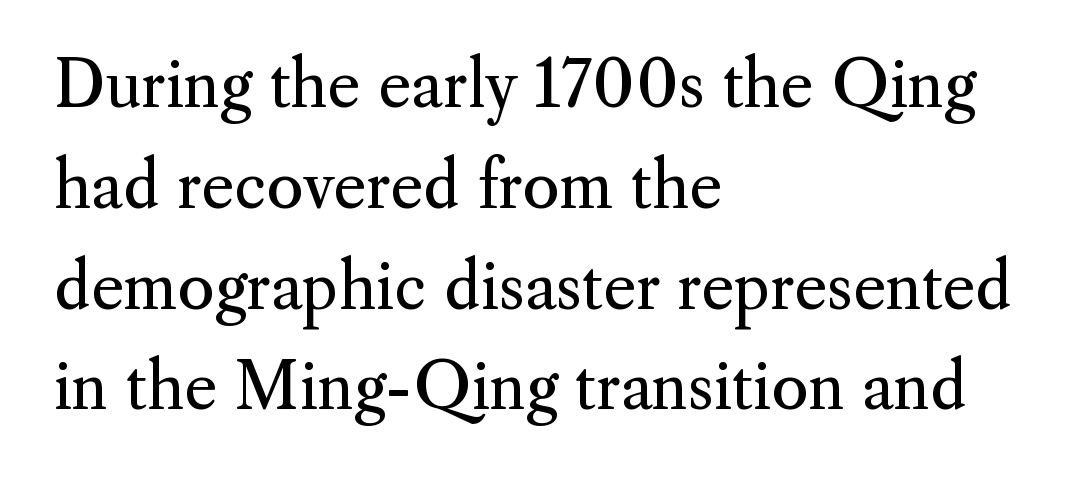
{"serif": "yes", "italic": "no", "bold": "no", "weight": "regular", "width": "normal", "stroke_contrast": "medium", "x_height": "small", "monospaced": "no", "underline": "no", "align": "left", "line_spacing": "normal", "line_spacing_ratio": 1.6, "letter_spacing": "normal", "letter_spacing_em": 0.0, "glyph_px": 63}
